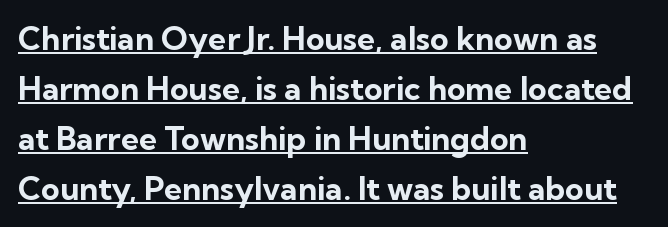
The image shows 32 px bold sans-serif type, upright; set left-aligned, normal line spacing (1.56x), normal letter spacing, underlined; low stroke contrast and a medium x-height.
